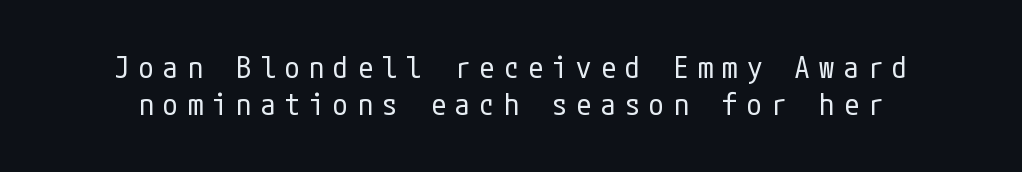
{"serif": "no", "italic": "no", "bold": "no", "weight": "regular", "width": "condensed", "stroke_contrast": "low", "x_height": "medium", "underline": "no", "line_spacing_ratio": 1.24, "letter_spacing": "wide", "letter_spacing_em": 0.31, "glyph_px": 30}
